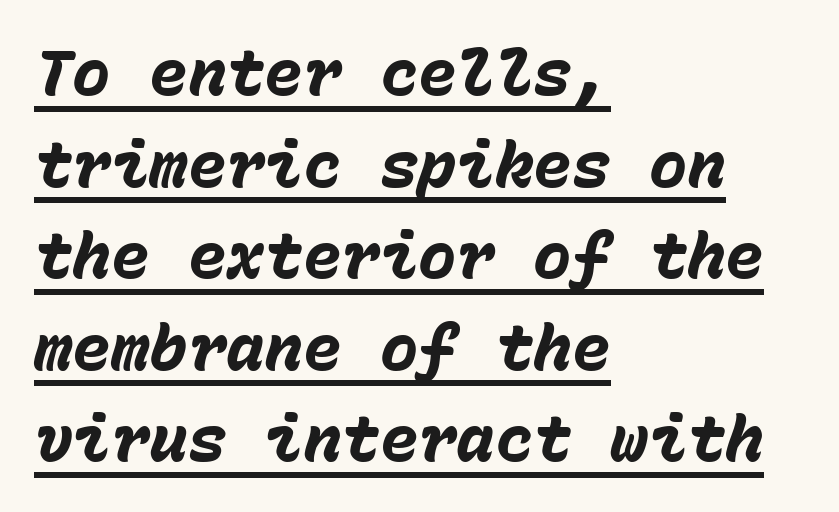
No extra tracking has been applied to these lines. How heavy is the stroke? Heavy — this is a bold. Tall strokes in this sample are angled rather than plumb. Every word sits above its own underline. Rows of type keep a routine distance in the vertical direction.
